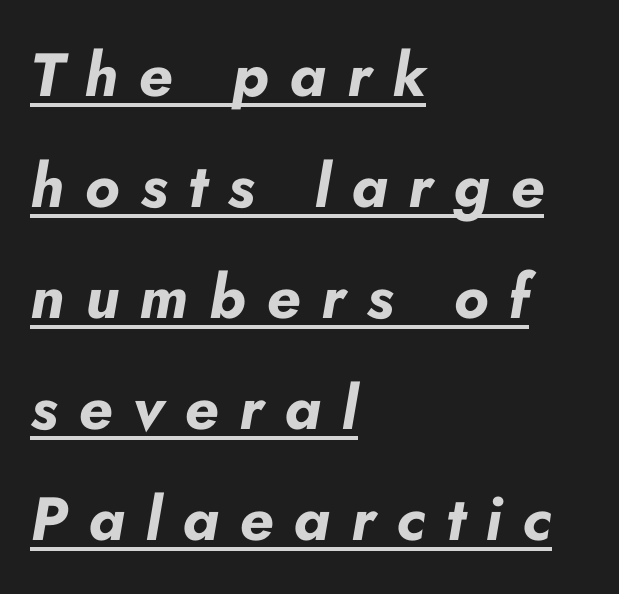
Q: Is the text bold? A: Yes.
Q: Is the text italic (slanted)? A: Yes, it leans right by about 10 degrees.
Q: Is the text underlined? A: Yes.
Q: How is the paragraph aligned? A: Left-aligned.
Q: Is the spacing between letters normal or unusually wide? A: Unusually wide.
Q: Width (condensed, normal, or wide)? A: Normal.
Q: Stroke contrast? A: Low.
Q: x-height? A: Small.
Q: Monospaced? A: No.
